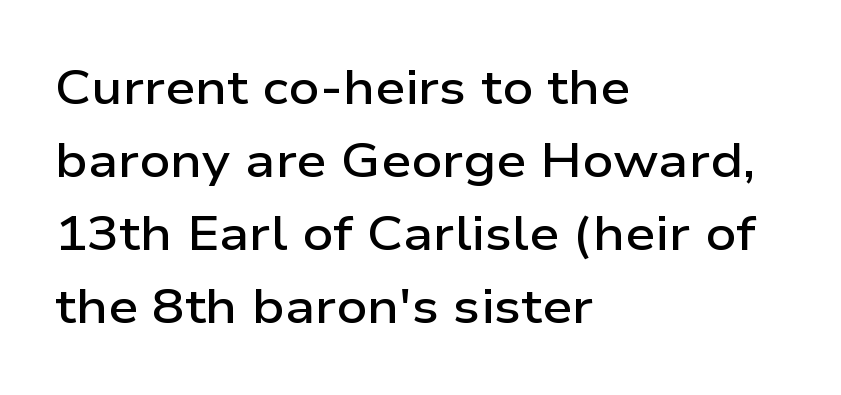
The image shows 48 px semibold, wide sans-serif type, upright; set left-aligned, normal line spacing (1.52x), normal letter spacing, not underlined; low stroke contrast and a medium x-height.
